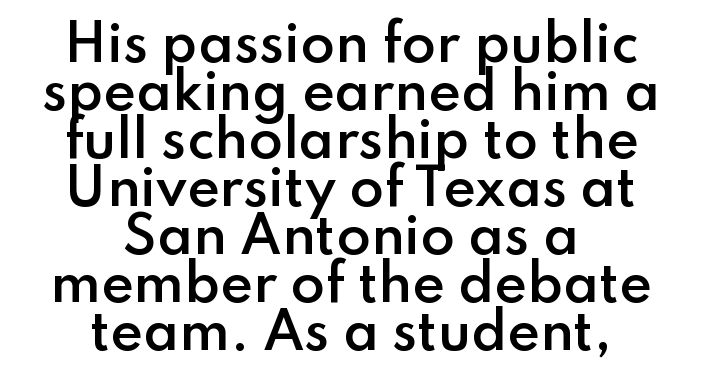
The image shows 50 px semibold sans-serif type, upright; set centered, tight line spacing (0.96x), normal letter spacing, not underlined; low stroke contrast and a small x-height.
